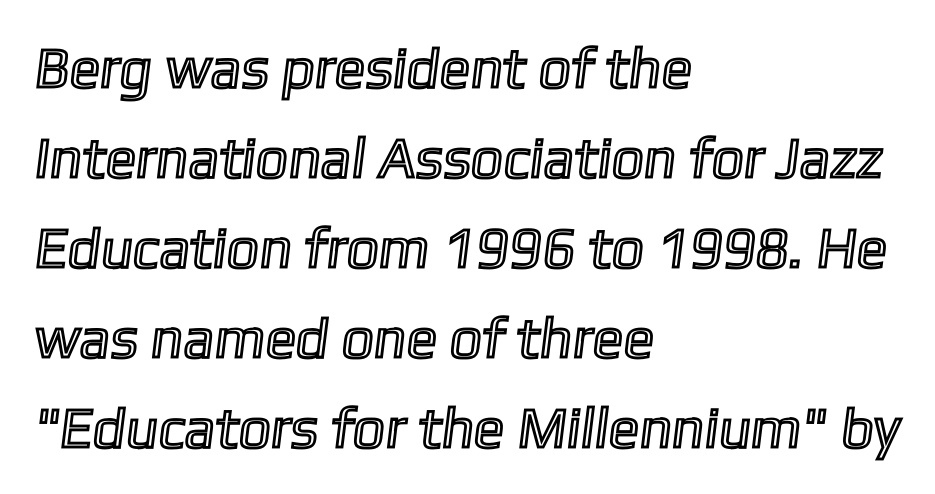
The image shows 57 px text type; set left-aligned, normal line spacing (1.58x), normal letter spacing, not underlined; a medium x-height.
